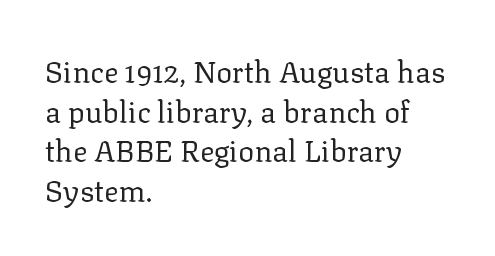
The image shows 30 px regular-weight serif type, upright; set left-aligned, normal line spacing (1.32x), normal letter spacing, not underlined; low stroke contrast and a medium x-height.
